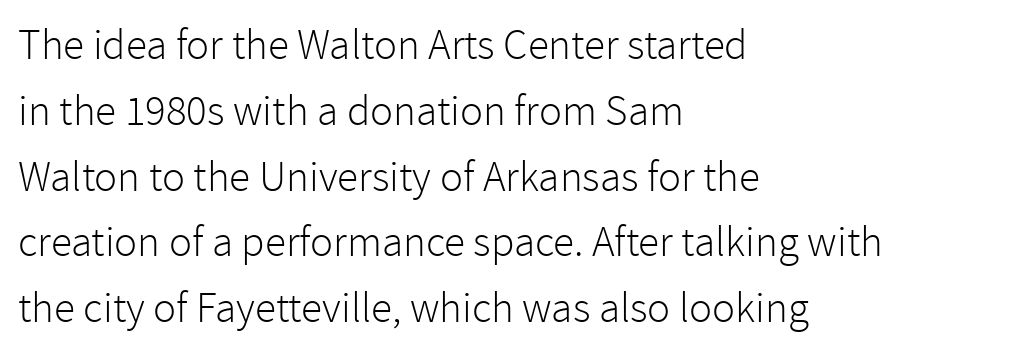
{"serif": "no", "italic": "no", "bold": "no", "weight": "light", "width": "normal", "stroke_contrast": "low", "x_height": "medium", "monospaced": "no", "underline": "no", "align": "left", "line_spacing": "normal", "line_spacing_ratio": 1.53, "letter_spacing": "normal", "letter_spacing_em": 0.0, "glyph_px": 43}
